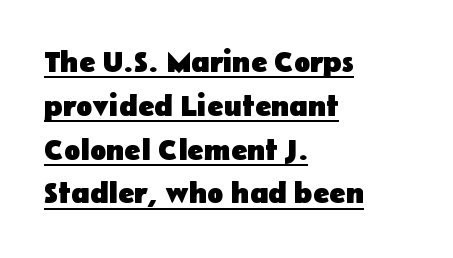
This sample has the flowing, uneven cadence of proportional lettering. Regarding leading, the lines here are spaced in the standard way. These lines keep a tight, regular rhythm from letter to letter. A roman cut, with each character standing at attention. A continuous stroke trails under the words, as in a hyperlink.
